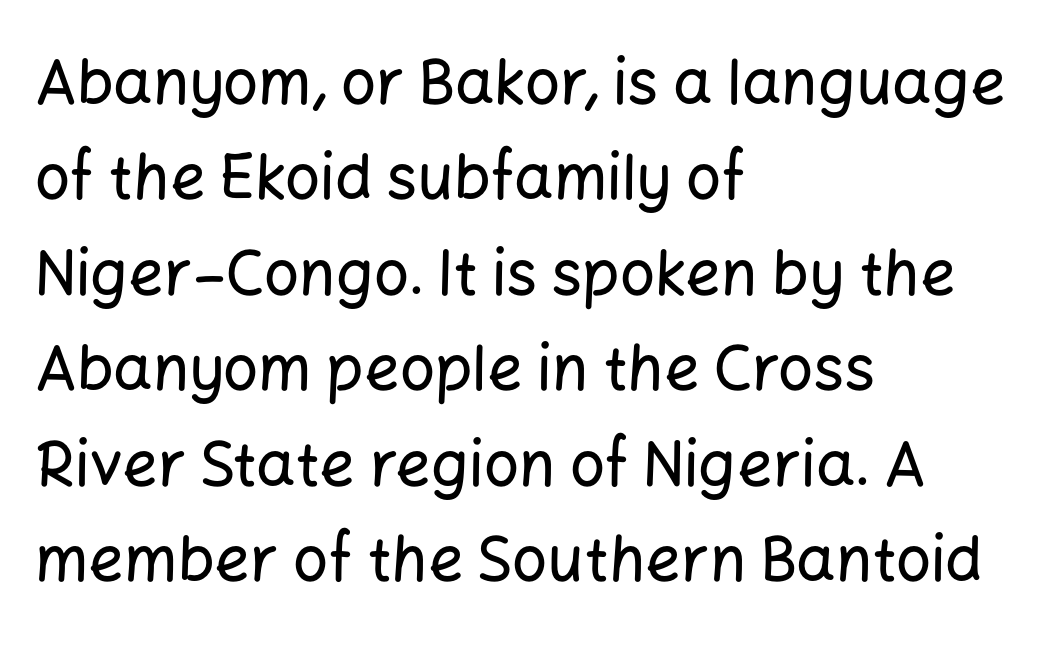
The image shows 62 px sans-serif type, upright; set left-aligned, normal line spacing (1.54x), normal letter spacing, not underlined; low stroke contrast and a medium x-height.
